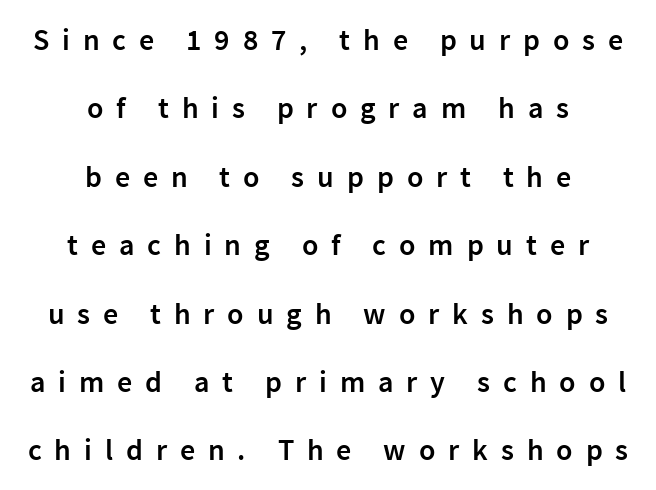
{"serif": "no", "italic": "no", "bold": "semi", "weight": "semibold", "width": "normal", "stroke_contrast": "low", "x_height": "medium", "monospaced": "no", "underline": "no", "align": "center", "line_spacing": "loose", "line_spacing_ratio": 2.28, "letter_spacing": "wide", "letter_spacing_em": 0.43, "glyph_px": 30}
